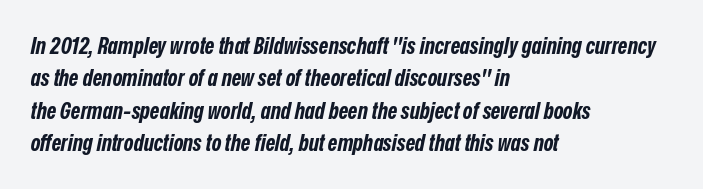
The image shows 23 px bold type, italic (leaning right); set left-aligned, normal line spacing (1.41x), normal letter spacing, not underlined.
